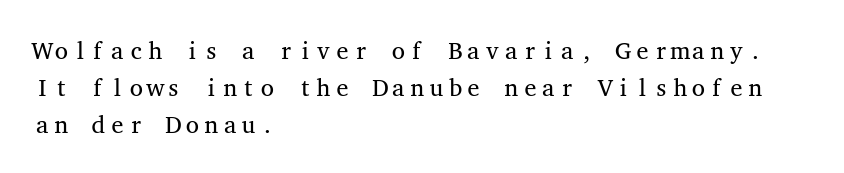
Q: Is the text bold? A: No.
Q: Is the text italic (slanted)? A: No, it is upright.
Q: Is the text underlined? A: No.
Q: How is the paragraph aligned? A: Left-aligned.
Q: Is the spacing between letters normal or unusually wide? A: Normal.
Q: Is the spacing between lines tight, normal or loose? A: Normal.
